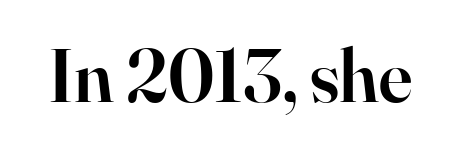
The image shows 76 px semibold serif type, upright; set normal letter spacing, not underlined; high stroke contrast and a small x-height.
